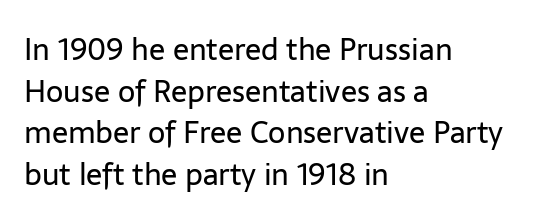
{"serif": "no", "italic": "no", "bold": "no", "weight": "regular", "width": "normal", "stroke_contrast": "low", "x_height": "medium", "monospaced": "no", "underline": "no", "align": "left", "line_spacing": "normal", "line_spacing_ratio": 1.39, "letter_spacing": "normal", "letter_spacing_em": 0.0, "glyph_px": 30}
